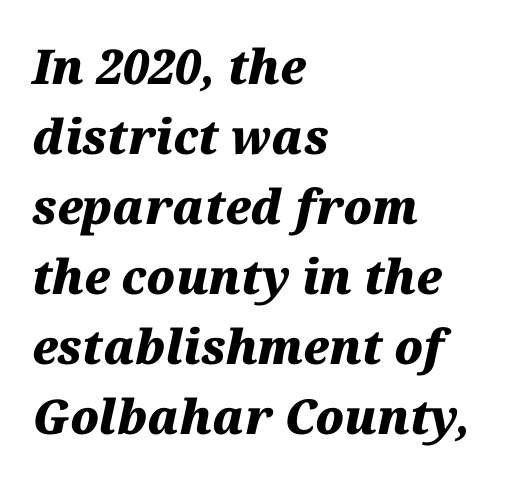
The space beneath each line is pristine and unruled. What weight is shown? A full bold with thick strokes. When letters slant like this, we call the style italic. Default kerning and tracking; the words read as compact shapes. Typeset ragged right — the left edge is the straight one.
